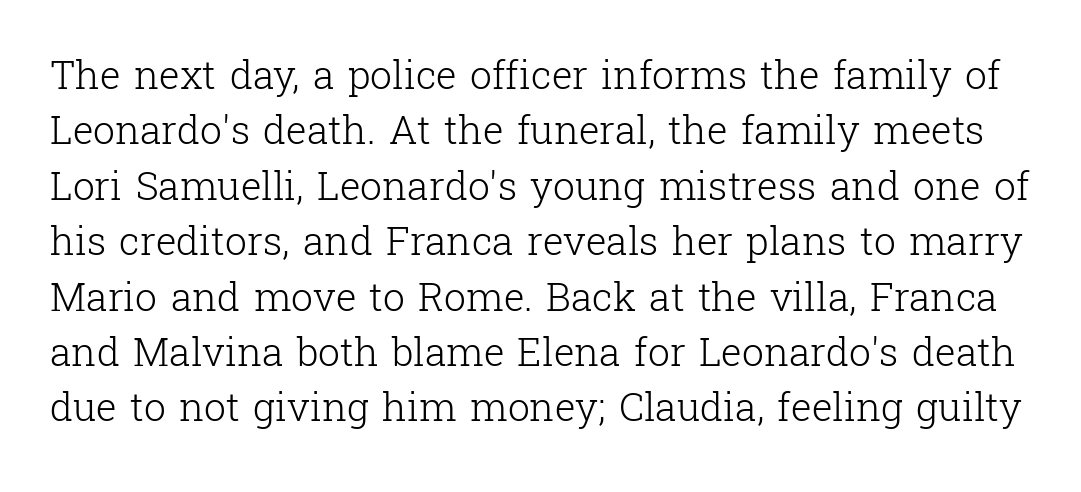
Q: Is the text bold? A: No.
Q: Is the text italic (slanted)? A: No, it is upright.
Q: Is the typeface a serif or a sans-serif typeface? A: Serif.
Q: Is the text underlined? A: No.
Q: Is the spacing between letters normal or unusually wide? A: Normal.
Q: Is the spacing between lines tight, normal or loose? A: Normal.
Q: Width (condensed, normal, or wide)? A: Normal.
Q: Stroke contrast? A: Low.
Q: x-height? A: Medium.
Q: Monospaced? A: No.
